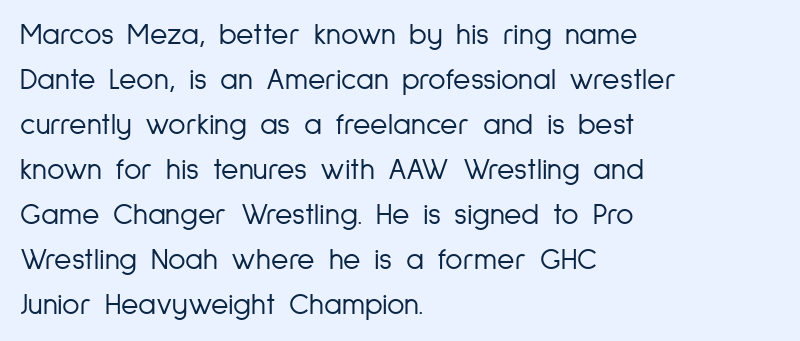
{"serif": "no", "italic": "no", "bold": "no", "weight": "light", "width": "condensed", "stroke_contrast": "low", "x_height": "medium", "monospaced": "no", "underline": "no", "align": "left", "line_spacing": "normal", "line_spacing_ratio": 1.5, "letter_spacing": "normal", "letter_spacing_em": 0.0, "glyph_px": 30}
